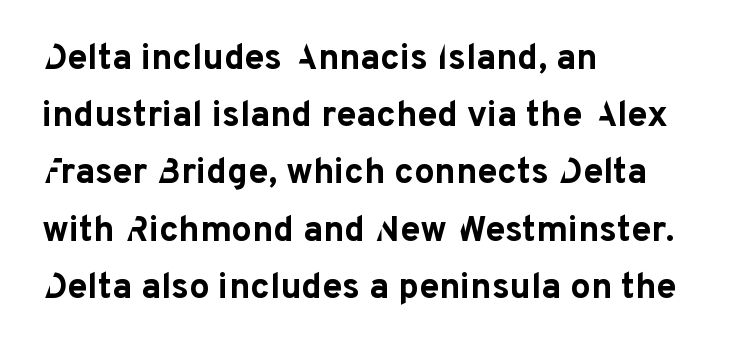
{"serif": "no", "italic": "no", "bold": "yes", "weight": "bold", "width": "normal", "stroke_contrast": "low", "x_height": "medium", "monospaced": "no", "underline": "no", "align": "left", "line_spacing": "normal", "line_spacing_ratio": 1.59, "letter_spacing": "normal", "letter_spacing_em": 0.0, "glyph_px": 36}
